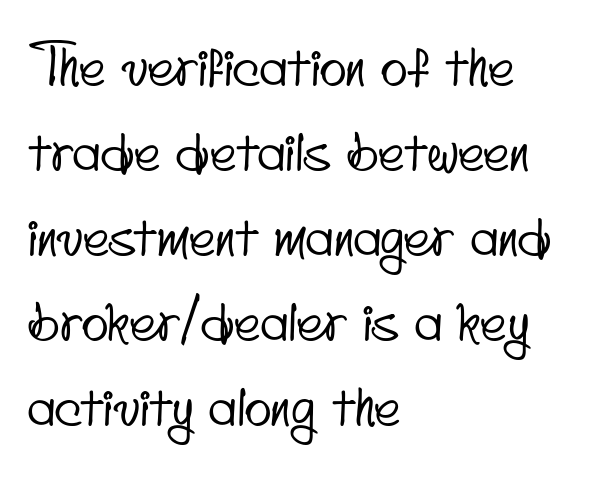
The image shows 56 px condensed sans-serif type; set left-aligned, normal line spacing (1.52x), normal letter spacing, not underlined; low stroke contrast and a small x-height.
